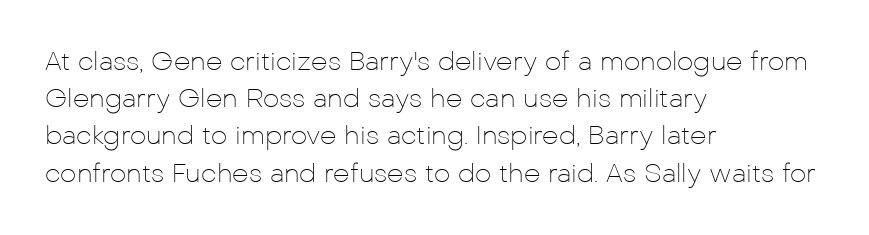
{"italic": "no", "bold": "no", "underline": "no", "align": "left", "line_spacing": "normal", "line_spacing_ratio": 1.43, "letter_spacing": "normal", "letter_spacing_em": 0.0, "glyph_px": 26}
